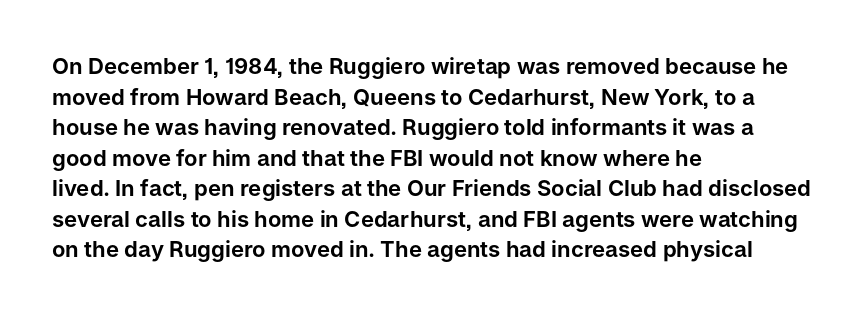
If you drew a line through each stem, it would be perfectly vertical. Honestly, the letter spacing is just normal — you wouldn't notice it. The words here are not underlined. Notice how the passage keeps a crisp vertical edge on the left only. Interline gaps are of average width in this sample.
